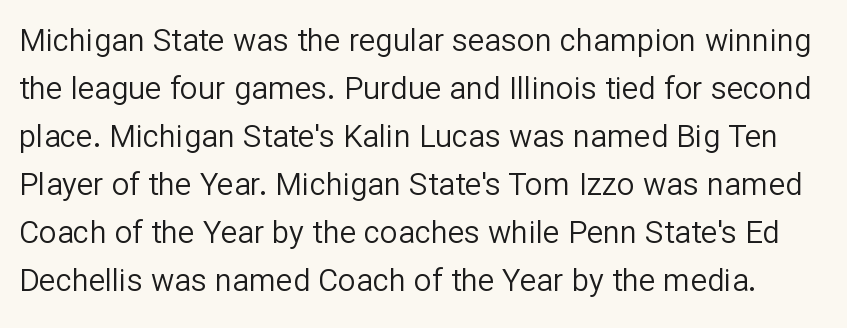
The image shows 31 px regular-weight sans-serif type, upright; set normal line spacing (1.55x), normal letter spacing, not underlined; low stroke contrast and a medium x-height.
